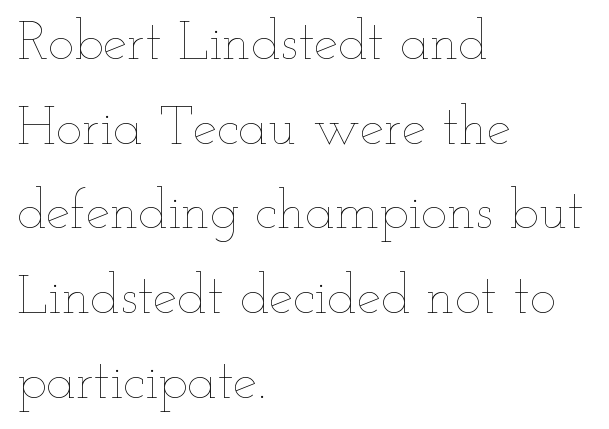
The image shows 55 px thin, wide type, upright; set left-aligned, normal line spacing (1.54x), normal letter spacing, not underlined; low stroke contrast and a small x-height.
